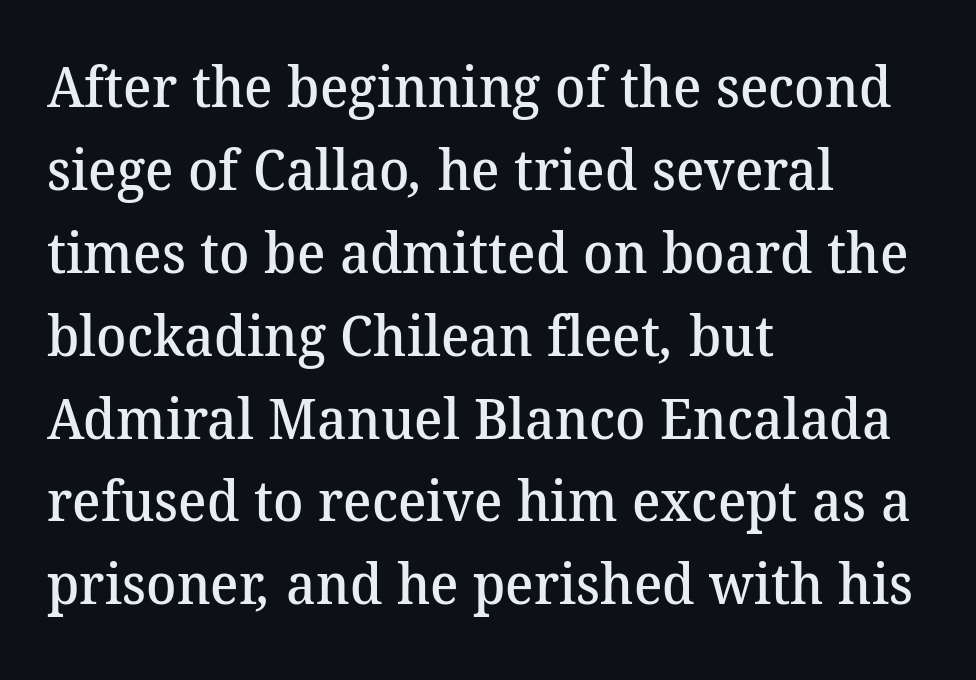
Q: Is the text bold? A: Semi-bold.
Q: Is the typeface a serif or a sans-serif typeface? A: Serif.
Q: Is the text underlined? A: No.
Q: How is the paragraph aligned? A: Left-aligned.
Q: Is the spacing between letters normal or unusually wide? A: Normal.
Q: Is the spacing between lines tight, normal or loose? A: Normal.
Q: Width (condensed, normal, or wide)? A: Normal.
Q: Stroke contrast? A: Medium.
Q: x-height? A: Medium.
Q: Monospaced? A: No.
